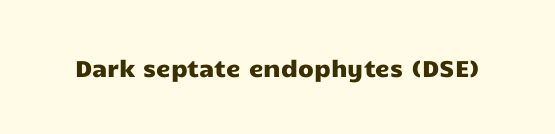
Q: Is the text italic (slanted)? A: No, it is upright.
Q: Is the text underlined? A: No.
Q: Is the spacing between letters normal or unusually wide? A: Normal.
